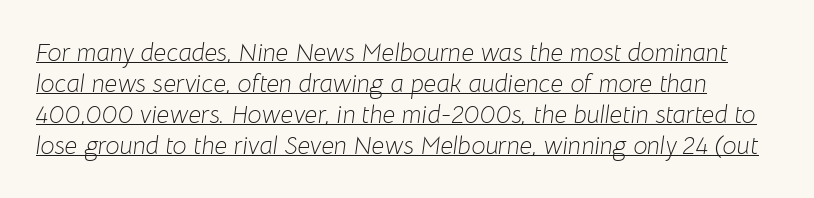
The image shows 25 px text type, italic (leaning right); set line spacing 1.24x, normal letter spacing, underlined.
